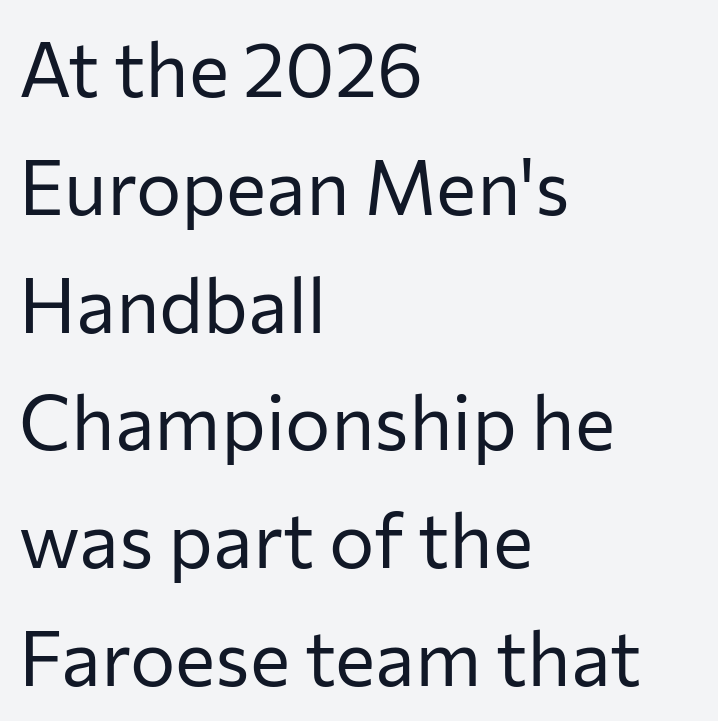
The image shows 76 px regular-weight sans-serif type, upright; set left-aligned, normal line spacing (1.55x), normal letter spacing, not underlined; low stroke contrast and a medium x-height.
